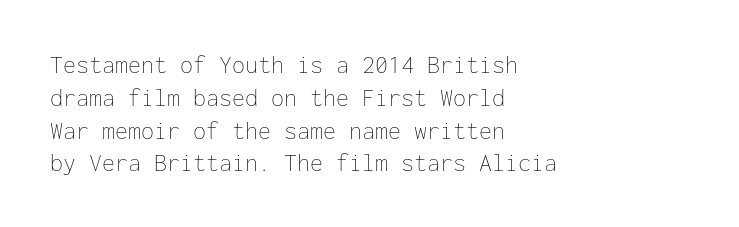
Check the space under the baseline: it is left empty. Posture: upright roman. Is the type heavy? It reads as light-to-regular instead. One-word summary of the alignment: left. The line-height multiplier appears to be the usual default.
